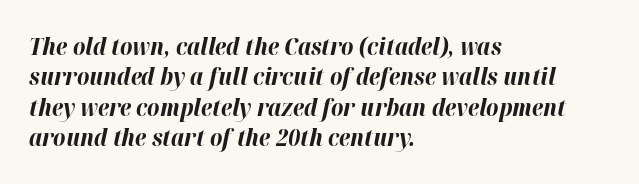
The whole block is typeset with a tilt. The face used here has the dense, thick strokes of a bold. Vertically, the passage feels balanced, rows spaced as you'd expect. Alignment: flush left. Check under the words: just untouched page.
